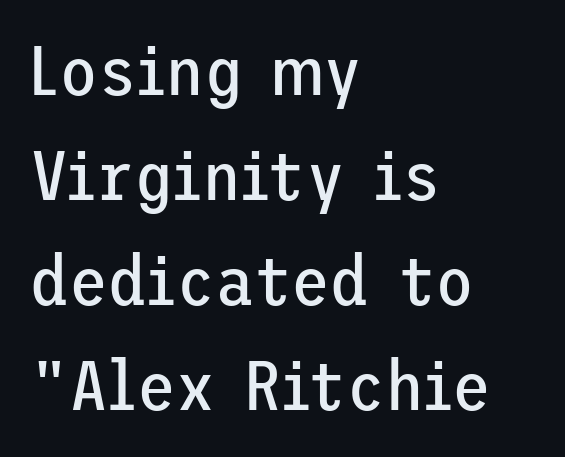
Q: Is the text bold? A: No.
Q: Is the text italic (slanted)? A: No, it is upright.
Q: Is the typeface a serif or a sans-serif typeface? A: Sans-serif.
Q: Is the text underlined? A: No.
Q: How is the paragraph aligned? A: Left-aligned.
Q: Is the spacing between letters normal or unusually wide? A: Normal.
Q: Is the spacing between lines tight, normal or loose? A: Normal.
Q: Width (condensed, normal, or wide)? A: Normal.
Q: Stroke contrast? A: Low.
Q: x-height? A: Medium.
